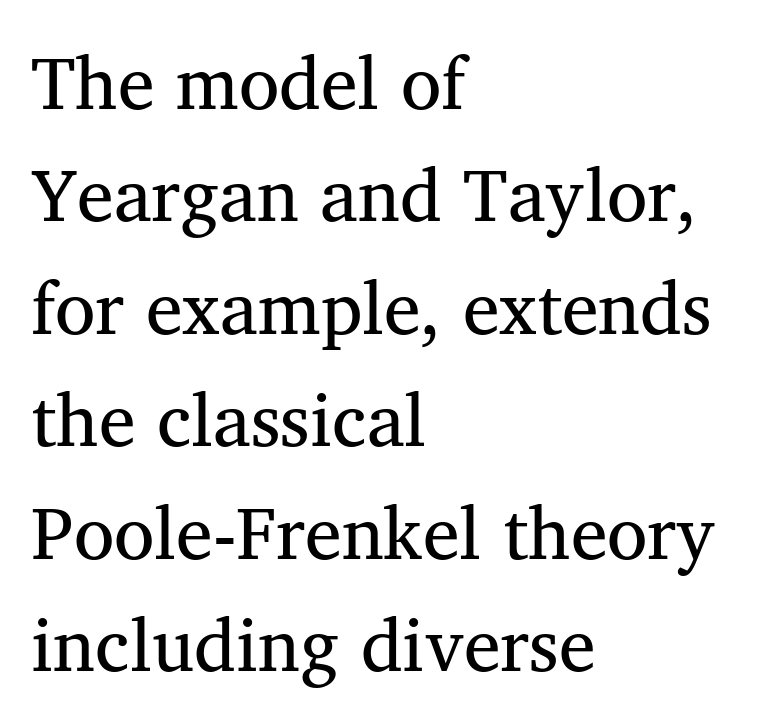
The image shows 74 px regular-weight serif type, upright; set left-aligned, normal line spacing (1.52x), normal letter spacing, not underlined; medium stroke contrast and a medium x-height.
